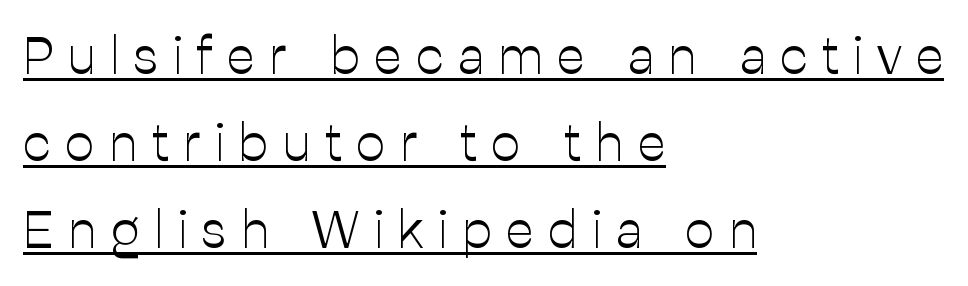
{"serif": "no", "italic": "no", "bold": "no", "weight": "light", "width": "normal", "stroke_contrast": "low", "x_height": "medium", "monospaced": "no", "underline": "yes", "align": "left", "line_spacing": "normal", "line_spacing_ratio": 1.67, "letter_spacing": "wide", "letter_spacing_em": 0.28, "glyph_px": 52}
